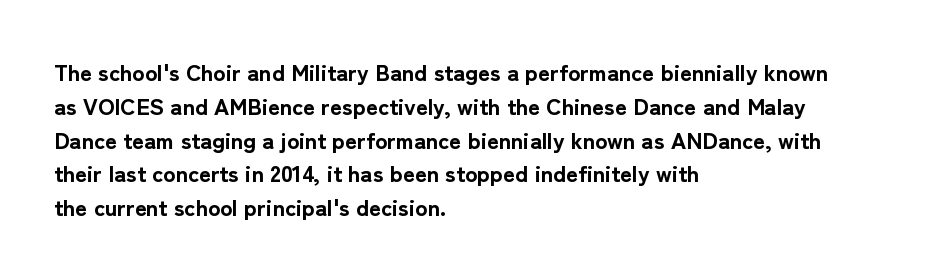
Bold? Absolutely — the strokes are thick and heavy. The setting favours the left margin, as ordinary paragraphs usually do. The font's upright variant was chosen for this text. A bare baseline throughout the passage. Vertical spacing — default.
